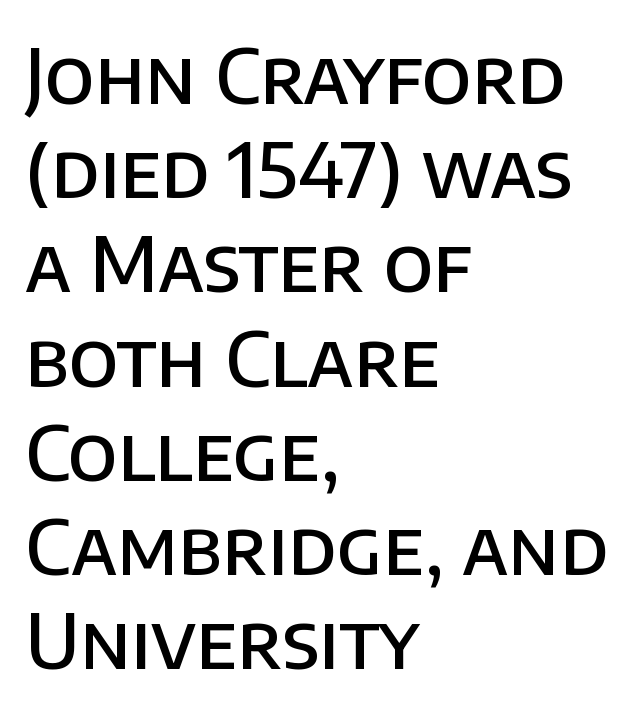
Underlining? Definitely not there. You can tell from the bare stems that sans-serif type was used. Posture: straight, roman, zero tilt. The horizontal fit of the characters is conventional and even. Short and long lines alike share a common starting point at left.
